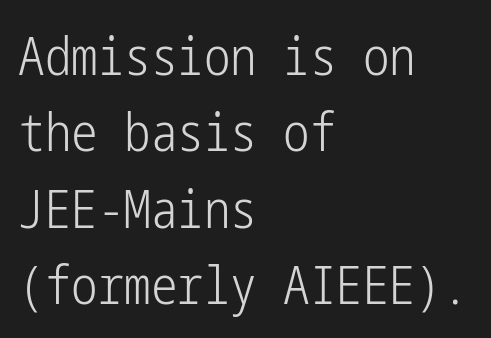
Q: Is the text bold? A: No.
Q: Is the text italic (slanted)? A: No, it is upright.
Q: Is the typeface a serif or a sans-serif typeface? A: Sans-serif.
Q: Is the text underlined? A: No.
Q: How is the paragraph aligned? A: Left-aligned.
Q: Is the spacing between letters normal or unusually wide? A: Normal.
Q: Is the spacing between lines tight, normal or loose? A: Normal.
Q: Width (condensed, normal, or wide)? A: Condensed.
Q: Stroke contrast? A: Low.
Q: x-height? A: Medium.
